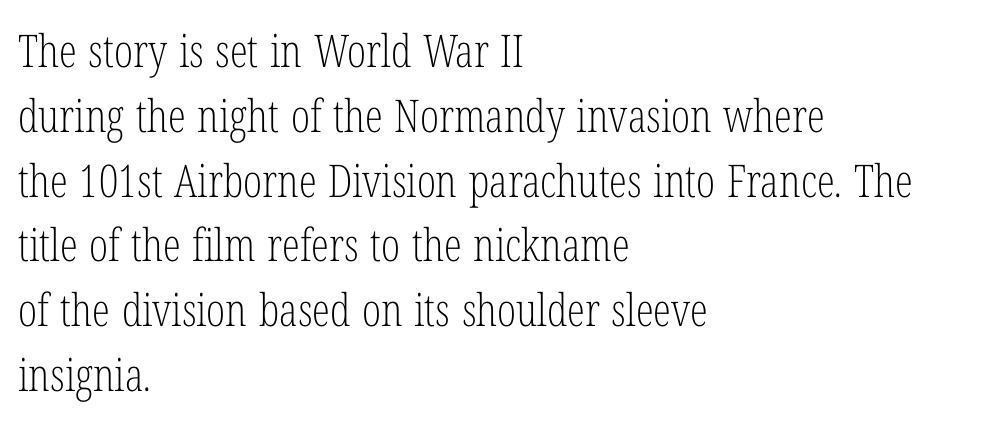
The zone under the glyphs is completely vacant. Small tapered or slab feet sit at the stroke ends, so this counts as serif. The typeface has the unassuming heft of standard copy or less. Quick note: not italic, upright. The horizontal fit of the characters is conventional and even. The ragged edge is on the right, which tells us the setting is flush left.
